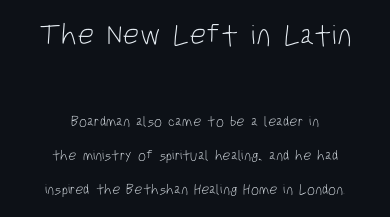
Q: Is the text bold? A: No.
Q: Is the text italic (slanted)? A: No, it is upright.
Q: Is the typeface a serif or a sans-serif typeface? A: Sans-serif.
Q: Is the text underlined? A: No.
Q: How is the paragraph aligned? A: Centered.
Q: Is the spacing between letters normal or unusually wide? A: Normal.
Q: Is the spacing between lines tight, normal or loose? A: Loose.
Q: Which block of text is set in a larger size, the first (top) or the second (bottom)? A: The first (top) one.
Q: Width (condensed, normal, or wide)? A: Condensed.
Q: Stroke contrast? A: Low.
Q: x-height? A: Large.
Q: Monospaced? A: No.
